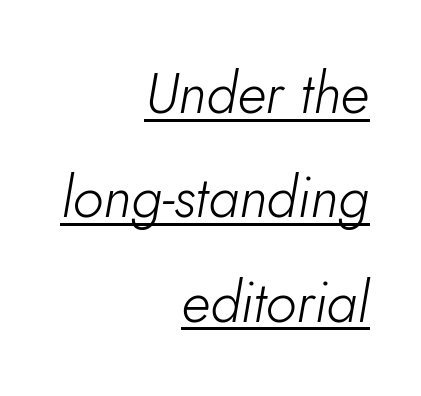
{"italic": "yes", "lean": "right", "slant_degrees": 5, "bold": "no", "weight": "light", "width": "normal", "stroke_contrast": "low", "x_height": "small", "monospaced": "no", "underline": "yes", "align": "right", "line_spacing_ratio": 1.83, "letter_spacing": "normal", "letter_spacing_em": 0.0, "glyph_px": 57}
